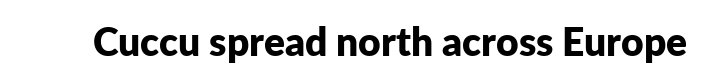
Q: Is the text bold? A: Yes.
Q: Is the text italic (slanted)? A: No, it is upright.
Q: Is the typeface a serif or a sans-serif typeface? A: Sans-serif.
Q: Is the text underlined? A: No.
Q: Is the spacing between letters normal or unusually wide? A: Normal.
Q: Width (condensed, normal, or wide)? A: Normal.
Q: Stroke contrast? A: Low.
Q: x-height? A: Medium.
Q: Monospaced? A: No.
